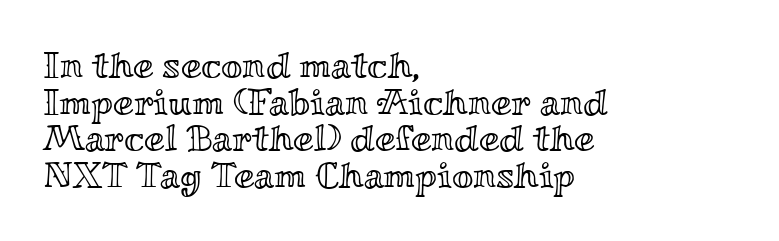
The image shows 37 px wide type, upright; set left-aligned, tight line spacing (0.99x), normal letter spacing, not underlined; a small x-height.
